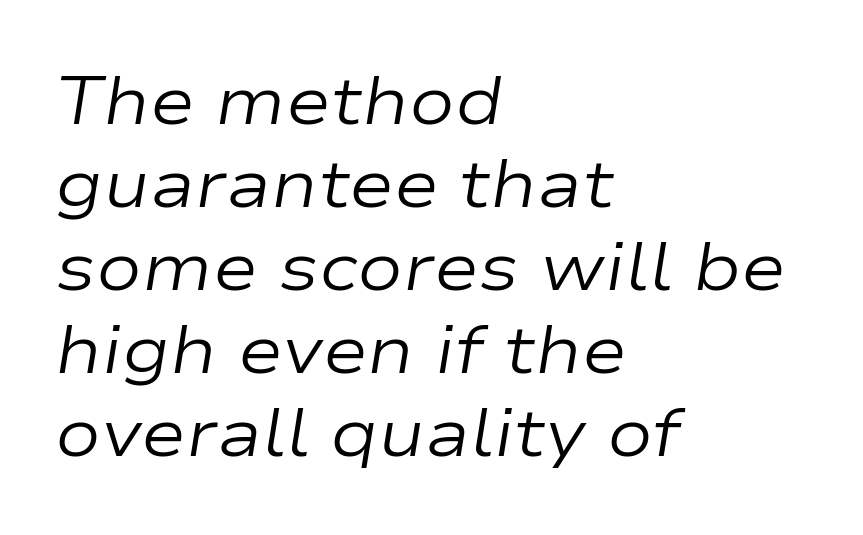
The image shows 68 px regular-weight, wide type, italic (leaning right); set left-aligned, line spacing 1.22x, normal letter spacing, not underlined; low stroke contrast and a medium x-height.
